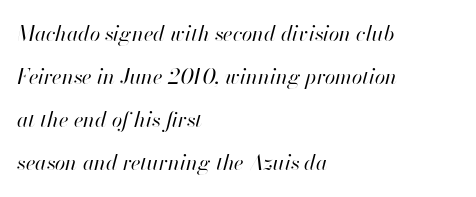
Students, observe: this is what heavily led, spacious text looks like. Style check: oblique. The characters are drawn with everyday or finer stroke widths. Unmarked baselines from the first word to the last. The lines are quadded left.
